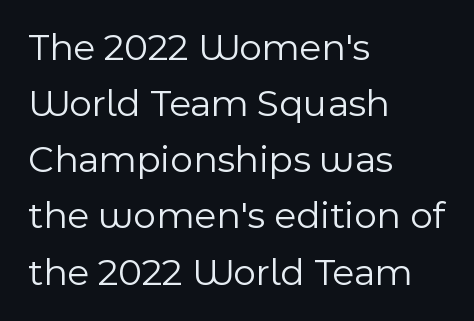
Q: Is the text bold? A: No.
Q: Is the text italic (slanted)? A: No, it is upright.
Q: Is the typeface a serif or a sans-serif typeface? A: Sans-serif.
Q: Is the text underlined? A: No.
Q: How is the paragraph aligned? A: Left-aligned.
Q: Is the spacing between letters normal or unusually wide? A: Normal.
Q: Is the spacing between lines tight, normal or loose? A: Normal.
Q: Width (condensed, normal, or wide)? A: Normal.
Q: x-height? A: Medium.
Q: Monospaced? A: No.
